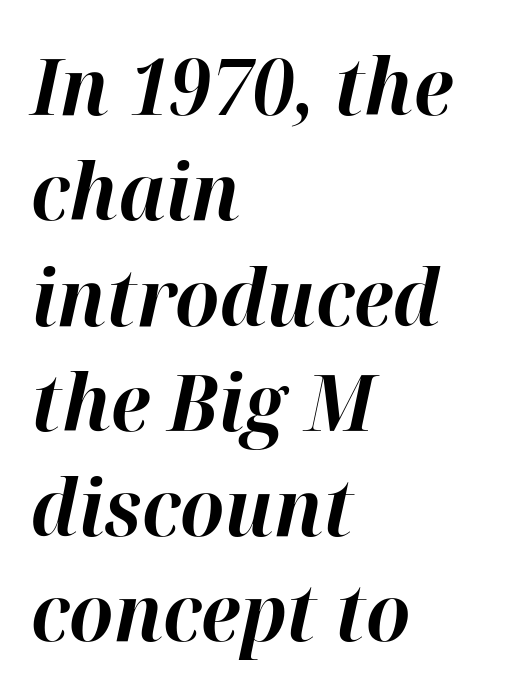
{"italic": "yes", "lean": "right", "slant_degrees": 12, "bold": "yes", "weight": "bold", "width": "normal", "stroke_contrast": "high", "x_height": "medium", "monospaced": "no", "underline": "no", "align": "left", "line_spacing": "normal", "line_spacing_ratio": 1.35, "letter_spacing": "normal", "letter_spacing_em": 0.0, "glyph_px": 78}
